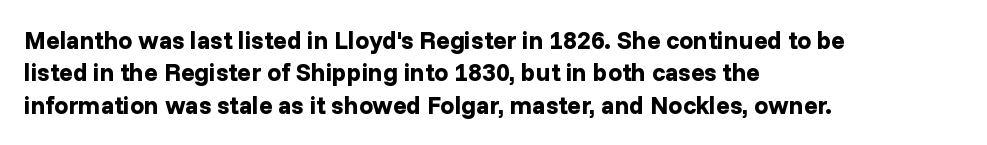
Q: Is the text bold? A: Yes.
Q: Is the text italic (slanted)? A: No, it is upright.
Q: Is the text underlined? A: No.
Q: How is the paragraph aligned? A: Left-aligned.
Q: Is the spacing between letters normal or unusually wide? A: Normal.
Q: Is the spacing between lines tight, normal or loose? A: Normal.
